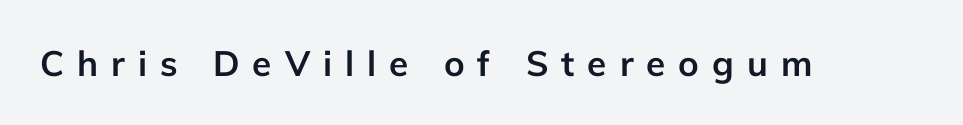
The image shows 35 px semibold sans-serif type, upright; set unusually wide letter spacing (+0.37 em), not underlined; low stroke contrast and a medium x-height.
